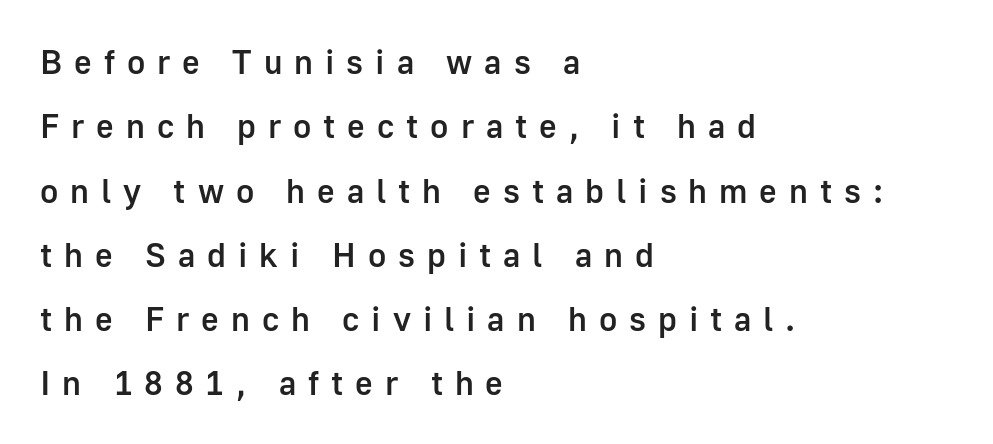
The image shows 34 px semibold sans-serif type, upright; set left-aligned, line spacing 1.89x, unusually wide letter spacing (+0.35 em), not underlined; low stroke contrast and a medium x-height.
